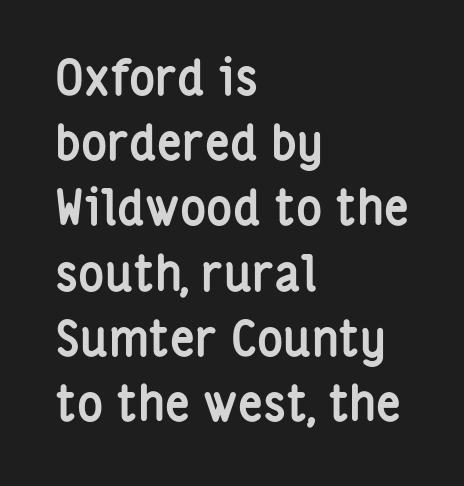
Q: Is the text bold? A: Yes.
Q: Is the text italic (slanted)? A: No, it is upright.
Q: Is the typeface a serif or a sans-serif typeface? A: Sans-serif.
Q: Is the text underlined? A: No.
Q: How is the paragraph aligned? A: Left-aligned.
Q: Is the spacing between letters normal or unusually wide? A: Normal.
Q: Is the spacing between lines tight, normal or loose? A: Normal.
Q: Width (condensed, normal, or wide)? A: Condensed.
Q: Stroke contrast? A: Low.
Q: x-height? A: Medium.
Q: Monospaced? A: No.
